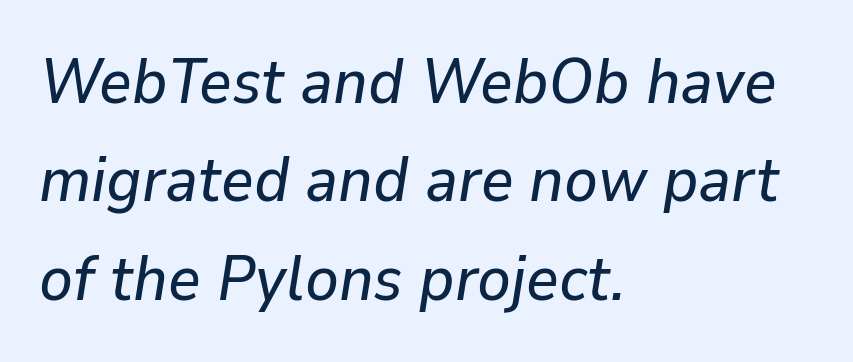
{"italic": "yes", "lean": "right", "slant_degrees": 9, "width": "normal", "stroke_contrast": "low", "x_height": "medium", "monospaced": "no", "underline": "no", "align": "left", "line_spacing": "normal", "line_spacing_ratio": 1.56, "letter_spacing": "normal", "letter_spacing_em": 0.0, "glyph_px": 63}
